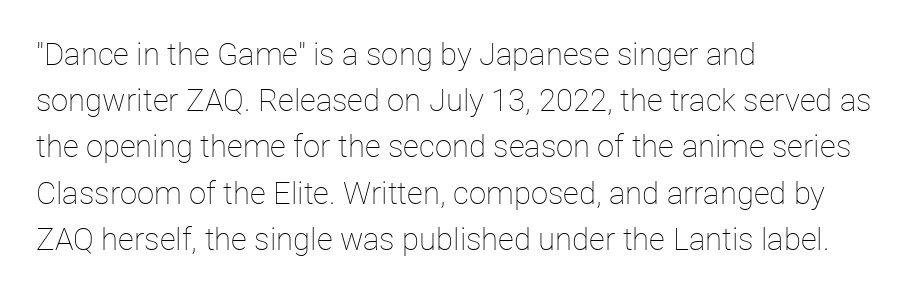
Q: Is the text bold? A: No.
Q: Is the text italic (slanted)? A: No, it is upright.
Q: Is the text underlined? A: No.
Q: How is the paragraph aligned? A: Left-aligned.
Q: Is the spacing between letters normal or unusually wide? A: Normal.
Q: Is the spacing between lines tight, normal or loose? A: Normal.
Q: Width (condensed, normal, or wide)? A: Normal.
Q: Stroke contrast? A: Low.
Q: x-height? A: Medium.
Q: Monospaced? A: No.
